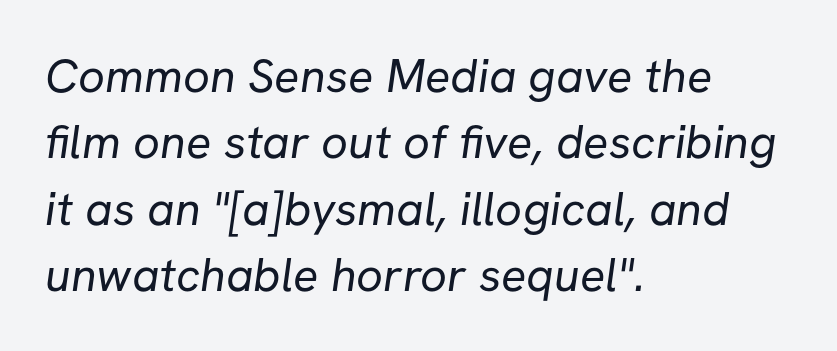
The image shows 47 px regular-weight sans-serif type; set left-aligned, normal line spacing (1.41x), normal letter spacing, not underlined; low stroke contrast and a medium x-height.
